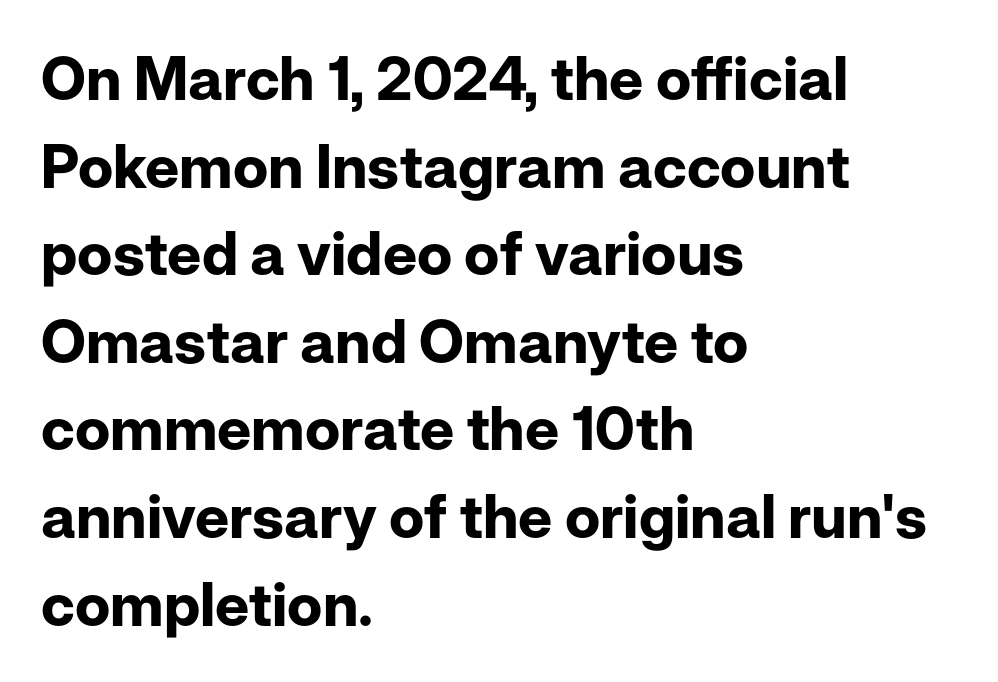
{"serif": "no", "italic": "no", "bold": "yes", "weight": "bold", "width": "normal", "stroke_contrast": "low", "x_height": "medium", "monospaced": "no", "underline": "no", "align": "left", "line_spacing": "normal", "line_spacing_ratio": 1.46, "letter_spacing": "normal", "letter_spacing_em": 0.0, "glyph_px": 60}
